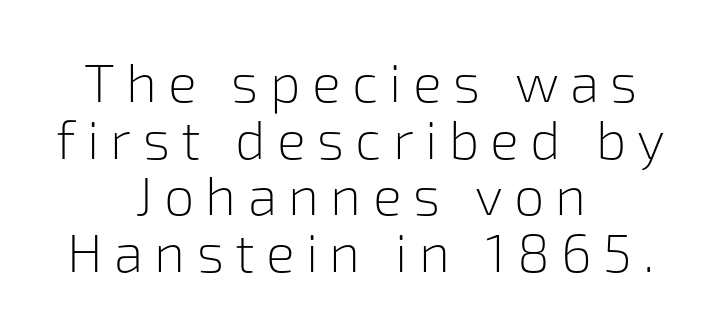
The image shows 54 px light sans-serif type, upright; set centered, tight line spacing (1.05x), unusually wide letter spacing (+0.21 em), not underlined; low stroke contrast and a medium x-height.
